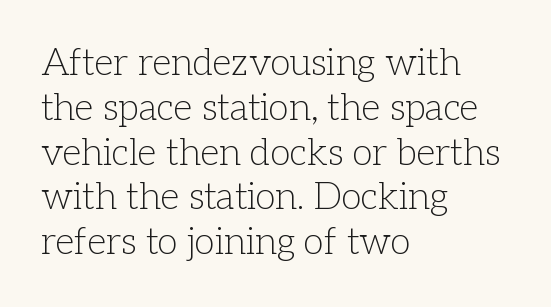
{"serif": "yes", "italic": "no", "bold": "no", "weight": "light", "width": "normal", "stroke_contrast": "low", "x_height": "medium", "monospaced": "no", "underline": "no", "align": "left", "line_spacing_ratio": 1.21, "letter_spacing": "normal", "letter_spacing_em": 0.0, "glyph_px": 37}
